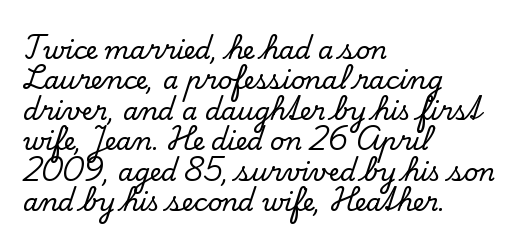
The letterforms sit shoulder to shoulder at normal distance. Compared with a centered layout, this one pins lines to the left instead. Descenders are the only things crossing below the line.
